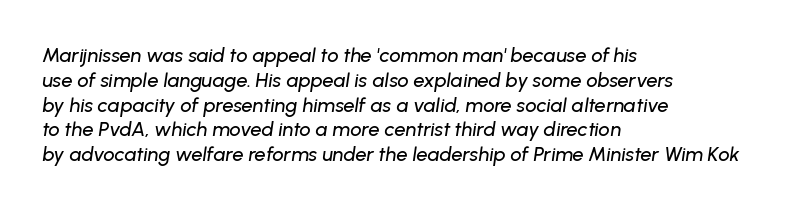
{"italic": "yes", "lean": "right", "slant_degrees": 8, "underline": "no", "align": "left", "line_spacing_ratio": 1.24, "letter_spacing": "normal", "letter_spacing_em": 0.0, "glyph_px": 20}
